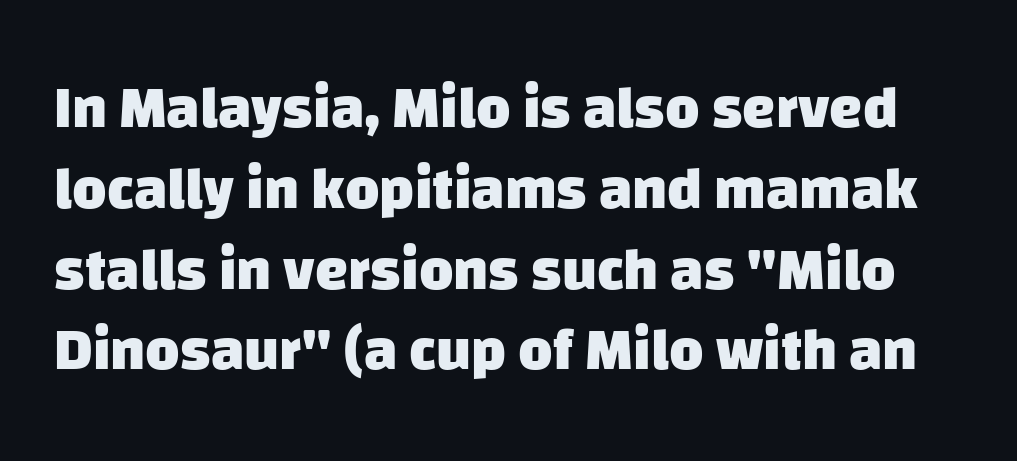
The image shows 59 px heavy sans-serif type; set normal line spacing (1.37x), normal letter spacing, not underlined; low stroke contrast and a large x-height.
